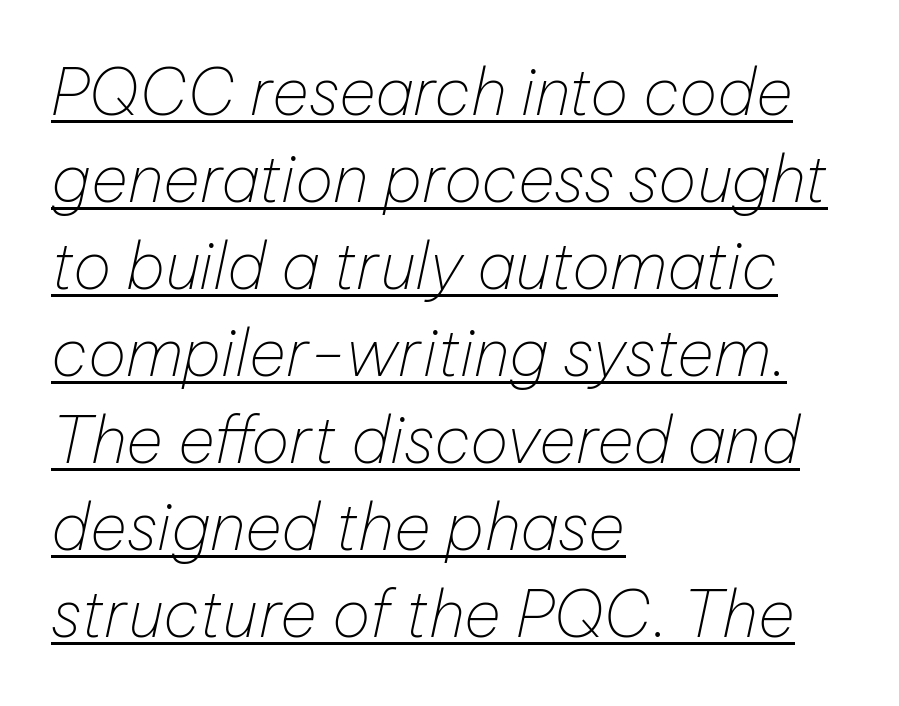
Q: Is the text bold? A: No.
Q: Is the text italic (slanted)? A: Yes, it leans right by about 12 degrees.
Q: Is the text underlined? A: Yes.
Q: How is the paragraph aligned? A: Left-aligned.
Q: Is the spacing between letters normal or unusually wide? A: Normal.
Q: Is the spacing between lines tight, normal or loose? A: Normal.
Q: Width (condensed, normal, or wide)? A: Normal.
Q: Stroke contrast? A: Low.
Q: x-height? A: Medium.
Q: Monospaced? A: No.
